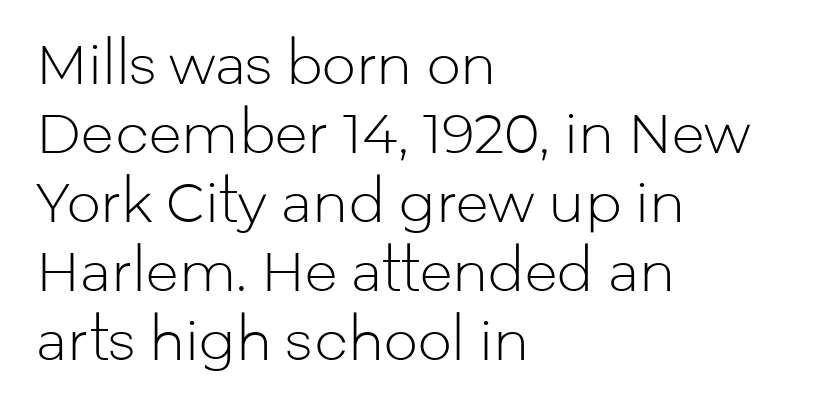
{"serif": "no", "italic": "no", "bold": "no", "weight": "light", "width": "normal", "stroke_contrast": "low", "x_height": "medium", "monospaced": "no", "underline": "no", "align": "left", "line_spacing": "normal", "line_spacing_ratio": 1.28, "letter_spacing": "normal", "letter_spacing_em": 0.0, "glyph_px": 54}
